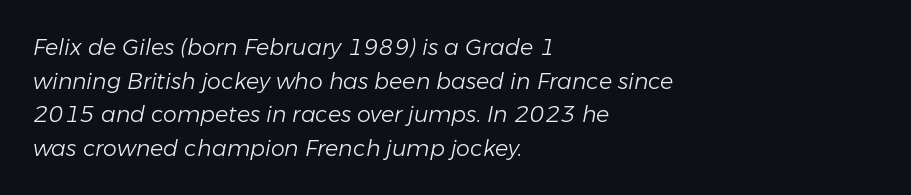
The image shows 22 px text type, italic (leaning right); set left-aligned, normal line spacing (1.53x), normal letter spacing, not underlined.
